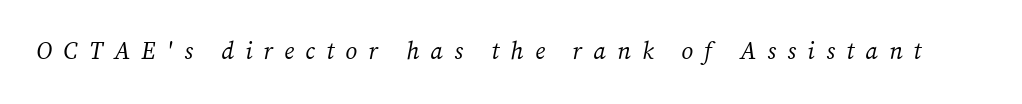
Q: Is the text bold? A: No.
Q: Is the text italic (slanted)? A: Yes, it leans right by about 12 degrees.
Q: Is the text underlined? A: No.
Q: Is the spacing between letters normal or unusually wide? A: Unusually wide.
